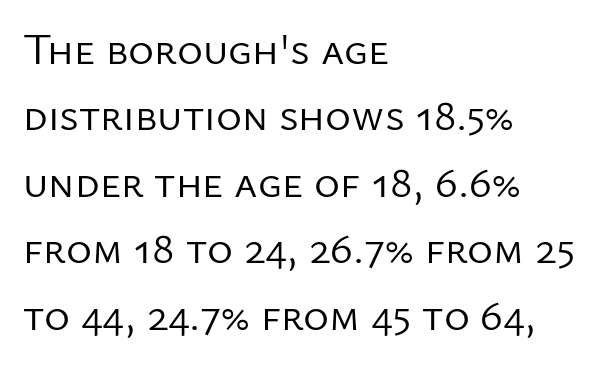
The image shows 44 px regular-weight sans-serif type, upright; set left-aligned, normal line spacing (1.51x), normal letter spacing, not underlined; low stroke contrast and a medium x-height.
